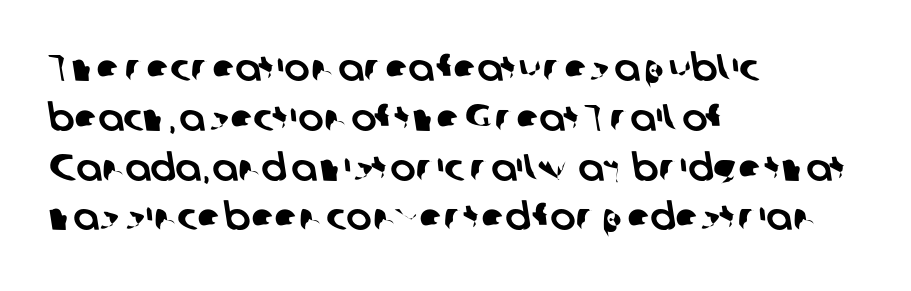
Characters follow at the spacing the type designer built in. The foot of each line stays bare and open. Proportional: the letters do not fall into vertical columns. The passage is arranged the way most books set body copy — flush left.
